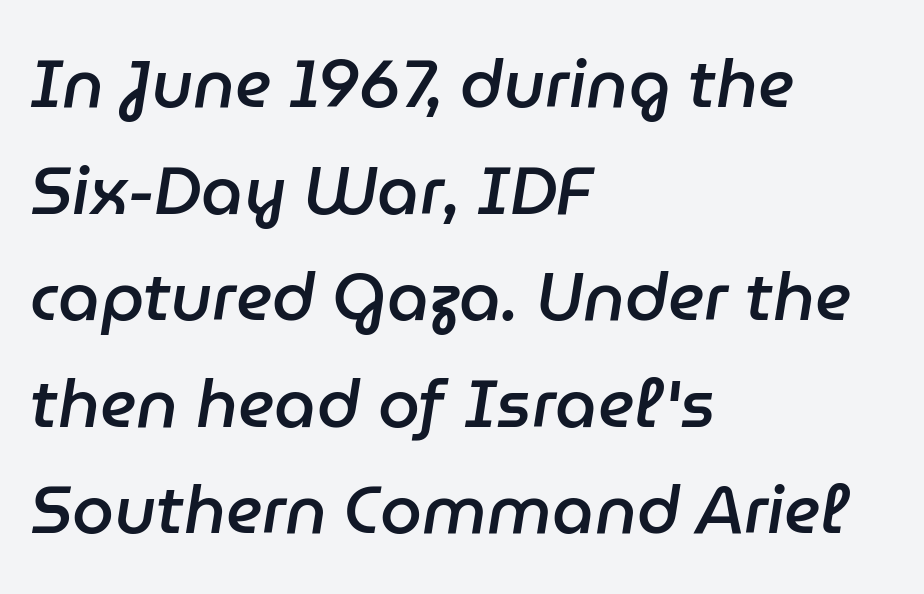
Q: Is the text bold? A: Semi-bold.
Q: Is the text italic (slanted)? A: Yes, it leans right by about 9 degrees.
Q: Is the text underlined? A: No.
Q: How is the paragraph aligned? A: Left-aligned.
Q: Is the spacing between letters normal or unusually wide? A: Normal.
Q: Is the spacing between lines tight, normal or loose? A: Normal.
Q: Width (condensed, normal, or wide)? A: Normal.
Q: Stroke contrast? A: Low.
Q: x-height? A: Medium.
Q: Monospaced? A: No.
